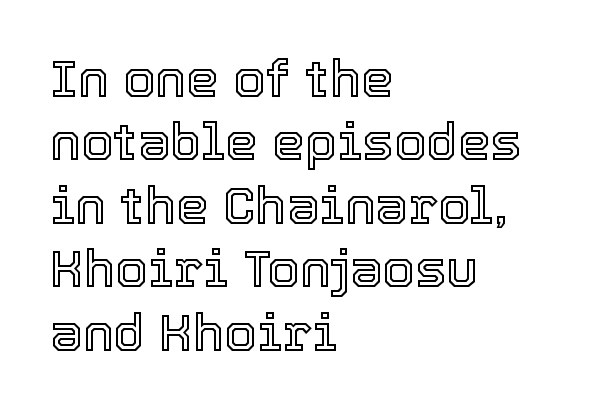
The face used here is proportionally spaced, like ordinary book or web type. Each line starts at the same left margin while the right side varies. The tracking reads as untouched default to a designer's eye. It's the straight-up-and-down kind of type. The foot of each line stays bare and open.
